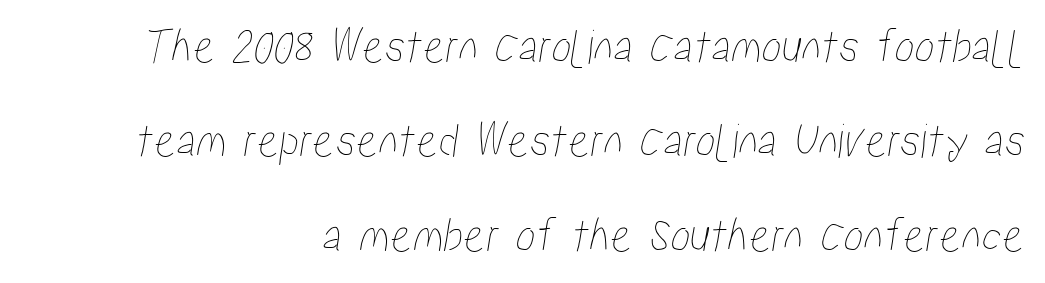
The image shows 50 px condensed type; set right-aligned, line spacing 1.89x, normal letter spacing, not underlined; low stroke contrast and a medium x-height.
